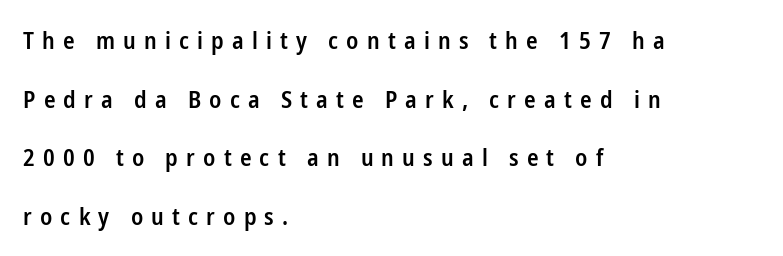
The image shows 24 px text type, upright; set left-aligned, loose line spacing (2.44x), unusually wide letter spacing (+0.34 em), not underlined.
